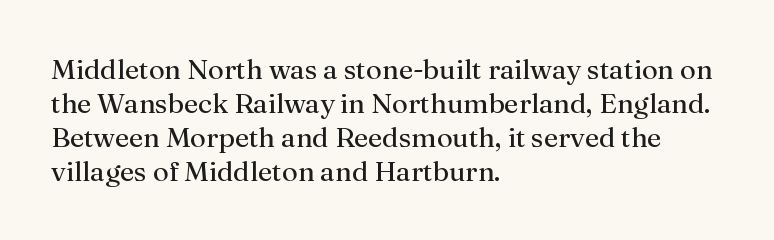
{"serif": "yes", "italic": "no", "bold": "no", "weight": "regular", "width": "normal", "stroke_contrast": "medium", "x_height": "medium", "monospaced": "no", "underline": "no", "align": "left", "line_spacing_ratio": 1.21, "letter_spacing": "normal", "letter_spacing_em": 0.0, "glyph_px": 28}
